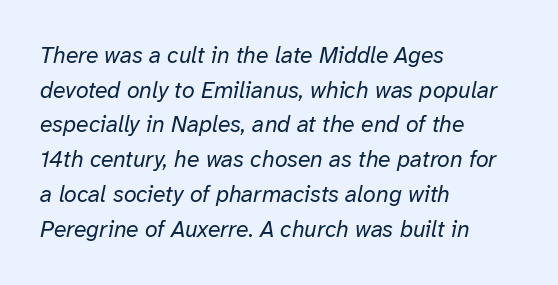
The image shows 23 px text type, italic (leaning right); set left-aligned, normal line spacing (1.51x), normal letter spacing, not underlined.
